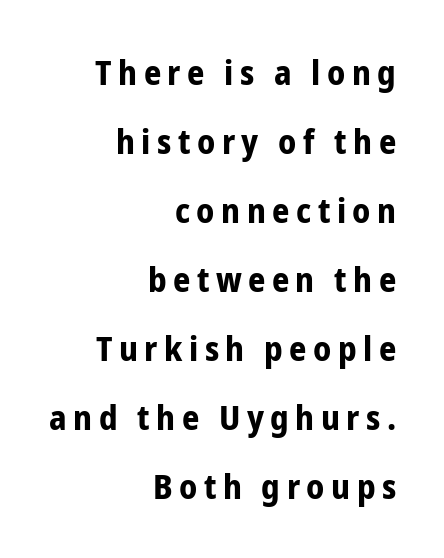
This sample uses a sans-serif face. You could fit nearly another row in the gap between these rows. Descenders hang freely into open space. Is this a fixed-width face? No — the glyphs have proportional, varying widths.
